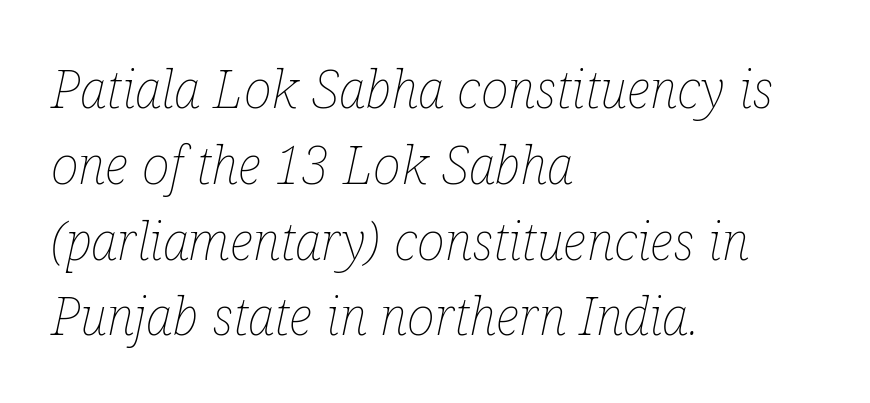
You could call the tracking neutral — neither tight nor loose. The passage shown is not bold in any degree. Is this a fixed-width face? No — the glyphs have proportional, varying widths. Leading: standard.
